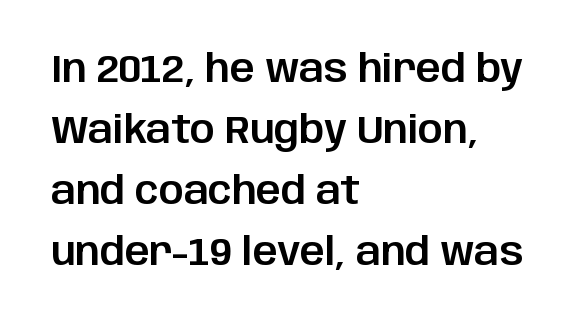
Q: Is the text italic (slanted)? A: No, it is upright.
Q: Is the typeface a serif or a sans-serif typeface? A: Sans-serif.
Q: Is the text underlined? A: No.
Q: How is the paragraph aligned? A: Left-aligned.
Q: Is the spacing between letters normal or unusually wide? A: Normal.
Q: Is the spacing between lines tight, normal or loose? A: Normal.
Q: Width (condensed, normal, or wide)? A: Normal.
Q: Stroke contrast? A: Low.
Q: x-height? A: Large.
Q: Monospaced? A: No.
